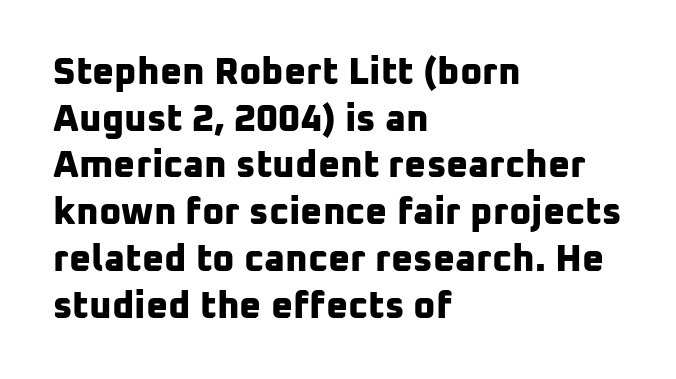
Q: Is the text bold? A: Yes.
Q: Is the typeface a serif or a sans-serif typeface? A: Sans-serif.
Q: Is the text underlined? A: No.
Q: How is the paragraph aligned? A: Left-aligned.
Q: Is the spacing between letters normal or unusually wide? A: Normal.
Q: Width (condensed, normal, or wide)? A: Normal.
Q: Stroke contrast? A: Low.
Q: x-height? A: Medium.
Q: Monospaced? A: No.
